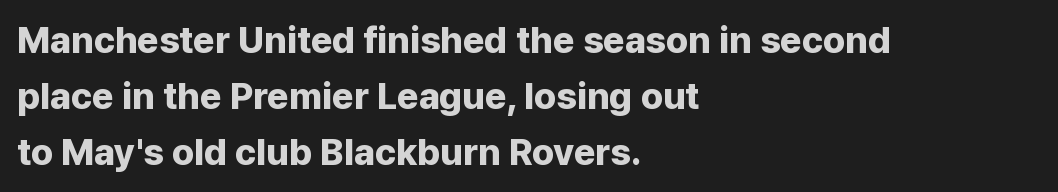
{"serif": "no", "italic": "no", "bold": "yes", "weight": "bold", "width": "normal", "stroke_contrast": "low", "x_height": "medium", "monospaced": "no", "underline": "no", "align": "left", "line_spacing": "normal", "line_spacing_ratio": 1.52, "letter_spacing": "normal", "letter_spacing_em": 0.0, "glyph_px": 37}
